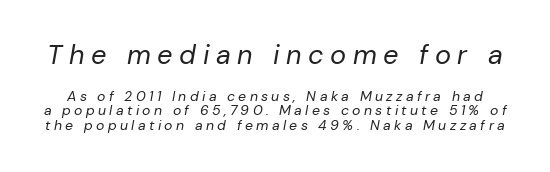
Q: Is the text bold? A: No.
Q: Is the text italic (slanted)? A: Yes, it leans right by about 10 degrees.
Q: Is the text underlined? A: No.
Q: Is the spacing between letters normal or unusually wide? A: Unusually wide.
Q: Is the spacing between lines tight, normal or loose? A: Tight.
Q: Which block of text is set in a larger size, the first (top) or the second (bottom)? A: The first (top) one.
